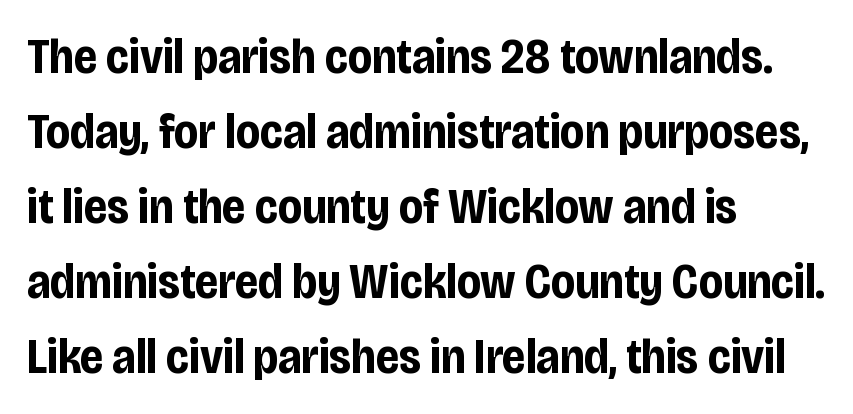
The image shows 49 px bold, condensed sans-serif type, upright; set left-aligned, normal line spacing (1.53x), normal letter spacing, not underlined; low stroke contrast and a large x-height.
